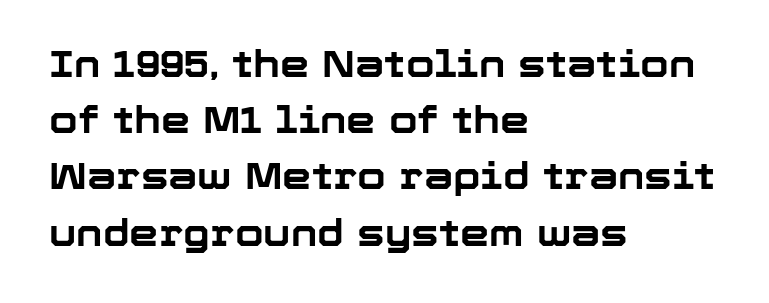
The image shows 37 px bold sans-serif type, upright; set left-aligned, normal line spacing (1.52x), normal letter spacing, not underlined; low stroke contrast and a medium x-height.
